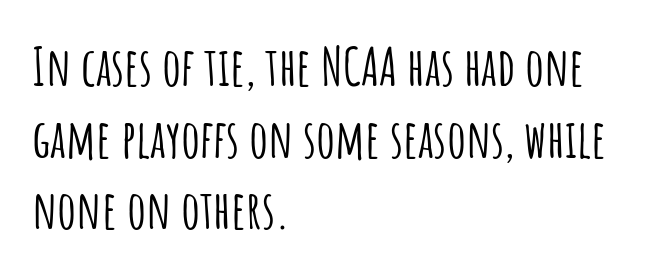
The space directly below the letters is spotless. Proportional: the letters do not fall into vertical columns. Do the letters lean? They stand straight. A classic flush-left, rag-right setting is used for this passage. There is no visible air inserted between adjacent glyphs. Leading: standard.
